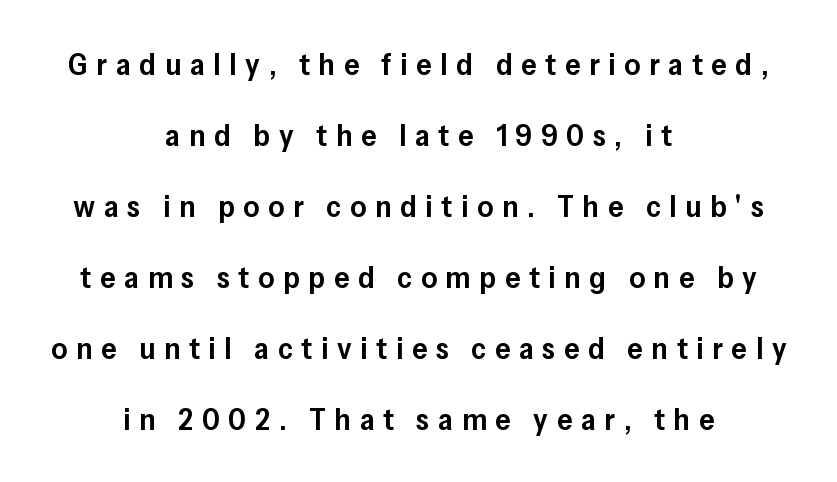
Q: Is the text bold? A: Semi-bold.
Q: Is the text italic (slanted)? A: No, it is upright.
Q: Is the typeface a serif or a sans-serif typeface? A: Sans-serif.
Q: Is the text underlined? A: No.
Q: How is the paragraph aligned? A: Centered.
Q: Is the spacing between letters normal or unusually wide? A: Unusually wide.
Q: Is the spacing between lines tight, normal or loose? A: Loose.
Q: Width (condensed, normal, or wide)? A: Normal.
Q: Stroke contrast? A: Low.
Q: x-height? A: Medium.
Q: Monospaced? A: No.
